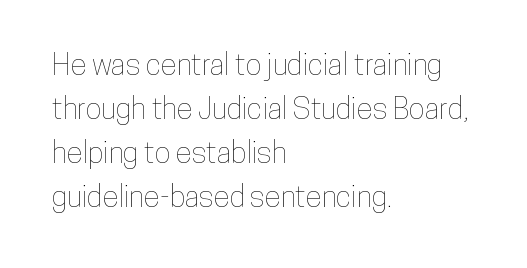
The axis of the letterforms is exactly vertical. Students, observe: this is what conventionally led text looks like. Note the varied advance widths — an 'i' is clearly narrower than an 'm'. Quick note: underline off. Short and long lines alike share a common starting point at left.
